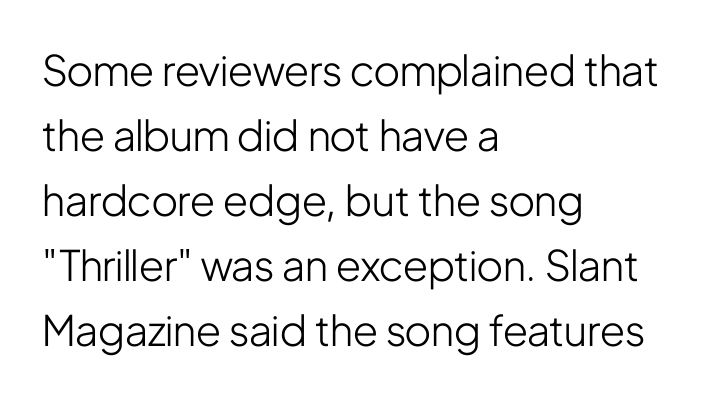
Q: Is the text bold? A: No.
Q: Is the text italic (slanted)? A: No, it is upright.
Q: Is the typeface a serif or a sans-serif typeface? A: Sans-serif.
Q: Is the text underlined? A: No.
Q: How is the paragraph aligned? A: Left-aligned.
Q: Is the spacing between letters normal or unusually wide? A: Normal.
Q: Is the spacing between lines tight, normal or loose? A: Normal.
Q: Width (condensed, normal, or wide)? A: Condensed.
Q: Stroke contrast? A: Low.
Q: x-height? A: Medium.
Q: Monospaced? A: No.
